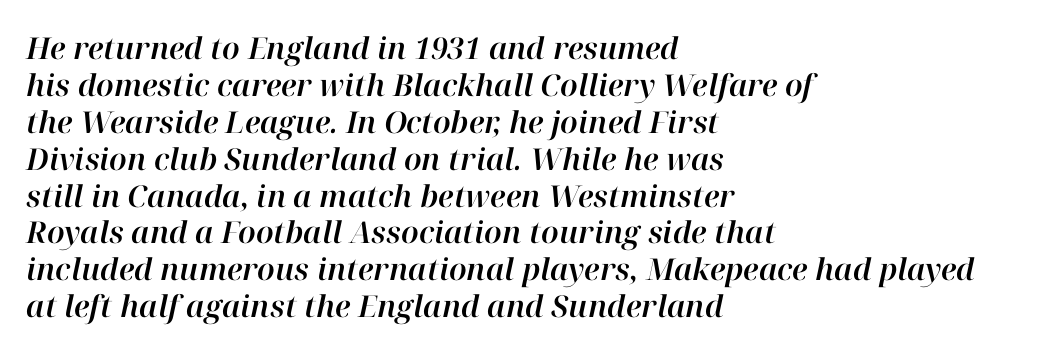
Q: Is the text italic (slanted)? A: Yes, it leans right by about 12 degrees.
Q: Is the text underlined? A: No.
Q: How is the paragraph aligned? A: Left-aligned.
Q: Is the spacing between letters normal or unusually wide? A: Normal.
Q: Width (condensed, normal, or wide)? A: Normal.
Q: Stroke contrast? A: High.
Q: x-height? A: Medium.
Q: Monospaced? A: No.
